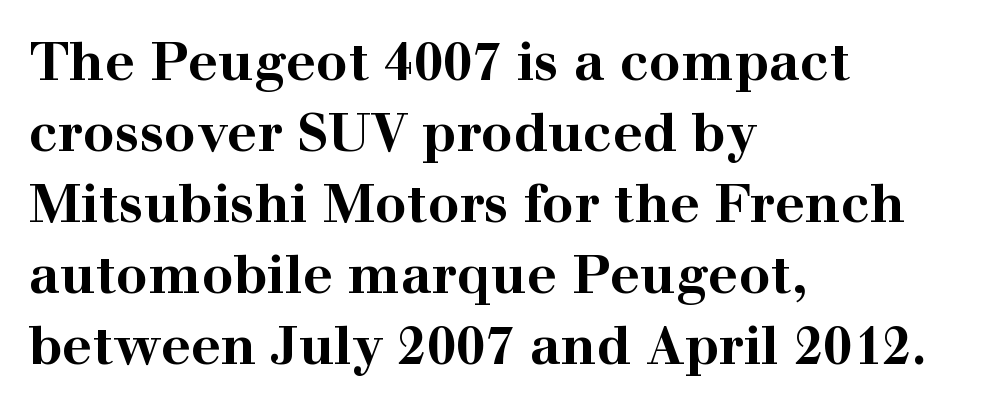
The image shows 53 px bold, wide serif type, upright; set left-aligned, normal line spacing (1.34x), normal letter spacing, not underlined; high stroke contrast and a medium x-height.
